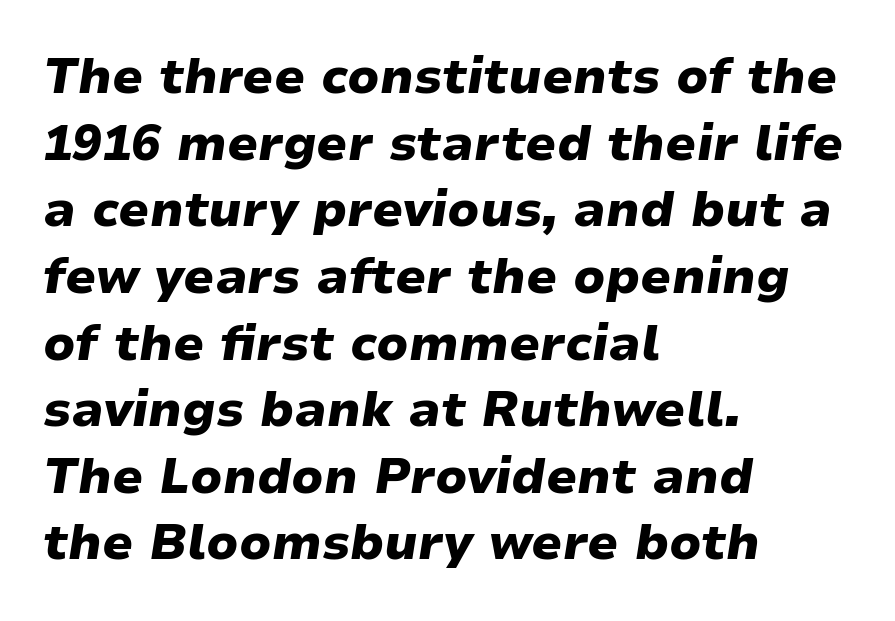
Each line starts at the same left margin while the right side varies. Characters are canted at an angle relative to the baseline's perpendicular. Set as a true bold cut, around the 700 mark. The glyphs are unaccompanied by any horizontal stroke below them.
